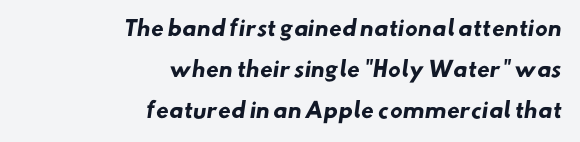
Vertically, the passage feels expansive, rows floating well apart. Beneath every word, the page is bare. The horizontal fit of the characters is conventional and even. Compared with a flush-left layout, this one pins lines to the opposite, right side. The face used here has the dense, thick strokes of a bold.
